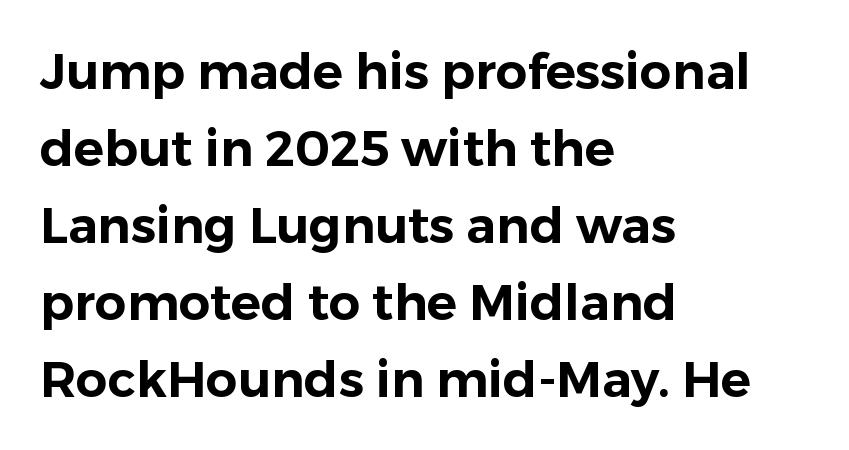
{"serif": "no", "italic": "no", "width": "normal", "stroke_contrast": "low", "x_height": "medium", "monospaced": "no", "underline": "no", "align": "left", "line_spacing": "normal", "line_spacing_ratio": 1.54, "letter_spacing": "normal", "letter_spacing_em": 0.0, "glyph_px": 50}
